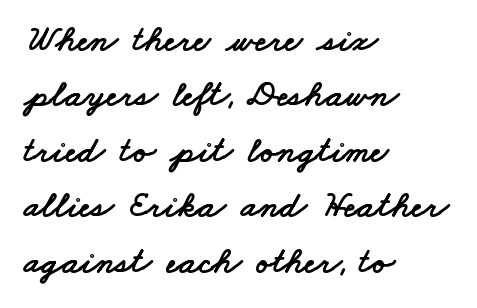
The image shows 37 px wide sans-serif type; set left-aligned, normal line spacing (1.5x), normal letter spacing, not underlined; low stroke contrast and a small x-height.
